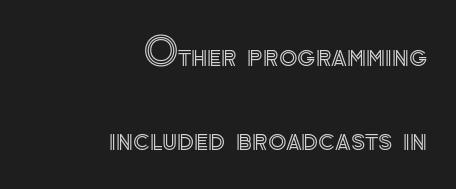
The image shows 38 px text type, upright; set right-aligned, loose line spacing (2.21x), normal letter spacing, not underlined; a small x-height.
